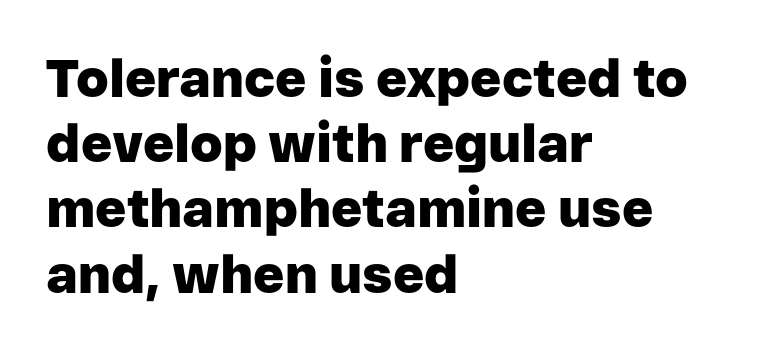
The image shows 53 px heavy sans-serif type, upright; set left-aligned, line spacing 1.23x, normal letter spacing, not underlined; low stroke contrast and a medium x-height.
